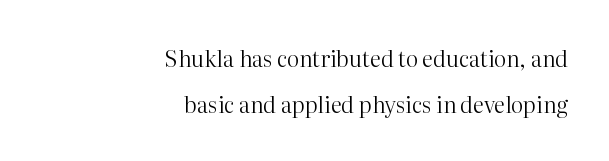
The foot of each line stays bare and open. Each line ends at the same right margin while the left side varies. The strokes are not fattened; the text isn't bold. Spacing between characters is what you'd get straight out of the box. A typesetter would call this leading open, well beyond the default. The letters stand straight up with perfectly vertical stems.
